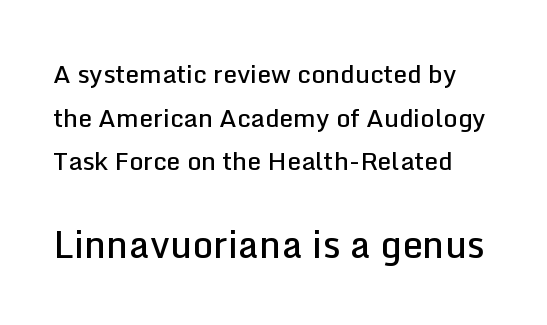
Q: Is the text bold? A: Semi-bold.
Q: Is the text italic (slanted)? A: No, it is upright.
Q: Is the typeface a serif or a sans-serif typeface? A: Sans-serif.
Q: Is the text underlined? A: No.
Q: Is the spacing between letters normal or unusually wide? A: Normal.
Q: Which block of text is set in a larger size, the first (top) or the second (bottom)? A: The second (bottom) one.
Q: Width (condensed, normal, or wide)? A: Normal.
Q: Stroke contrast? A: Low.
Q: x-height? A: Medium.
Q: Monospaced? A: No.
